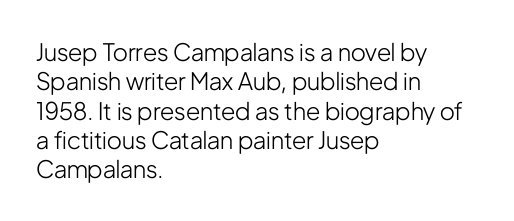
Q: Is the text bold? A: No.
Q: Is the text italic (slanted)? A: No, it is upright.
Q: Is the text underlined? A: No.
Q: How is the paragraph aligned? A: Left-aligned.
Q: Is the spacing between letters normal or unusually wide? A: Normal.
